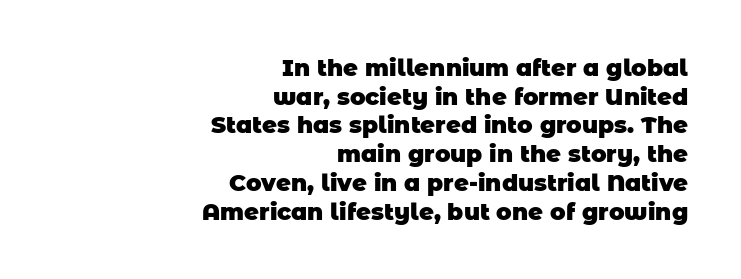
{"bold": "yes", "underline": "no", "align": "right", "line_spacing": "normal", "line_spacing_ratio": 1.25, "letter_spacing": "normal", "letter_spacing_em": 0.0, "glyph_px": 23}
